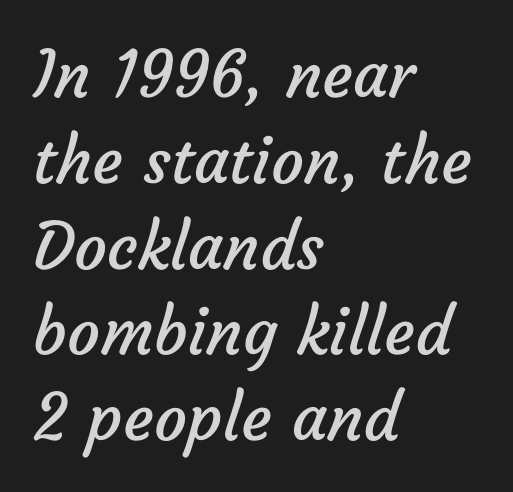
Q: Is the text bold? A: No.
Q: Is the typeface a serif or a sans-serif typeface? A: Sans-serif.
Q: Is the text underlined? A: No.
Q: How is the paragraph aligned? A: Left-aligned.
Q: Is the spacing between letters normal or unusually wide? A: Normal.
Q: Is the spacing between lines tight, normal or loose? A: Normal.
Q: Width (condensed, normal, or wide)? A: Normal.
Q: Stroke contrast? A: Low.
Q: x-height? A: Medium.
Q: Monospaced? A: No.
